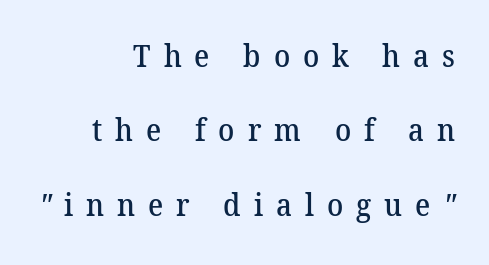
Q: Is the text bold? A: Semi-bold.
Q: Is the typeface a serif or a sans-serif typeface? A: Serif.
Q: Is the text underlined? A: No.
Q: How is the paragraph aligned? A: Right-aligned.
Q: Is the spacing between letters normal or unusually wide? A: Unusually wide.
Q: Is the spacing between lines tight, normal or loose? A: Loose.
Q: Width (condensed, normal, or wide)? A: Normal.
Q: Stroke contrast? A: Medium.
Q: x-height? A: Medium.
Q: Monospaced? A: No.
